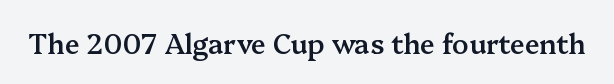
{"italic": "no", "bold": "semi", "underline": "no", "letter_spacing": "normal", "letter_spacing_em": 0.0, "glyph_px": 27}
